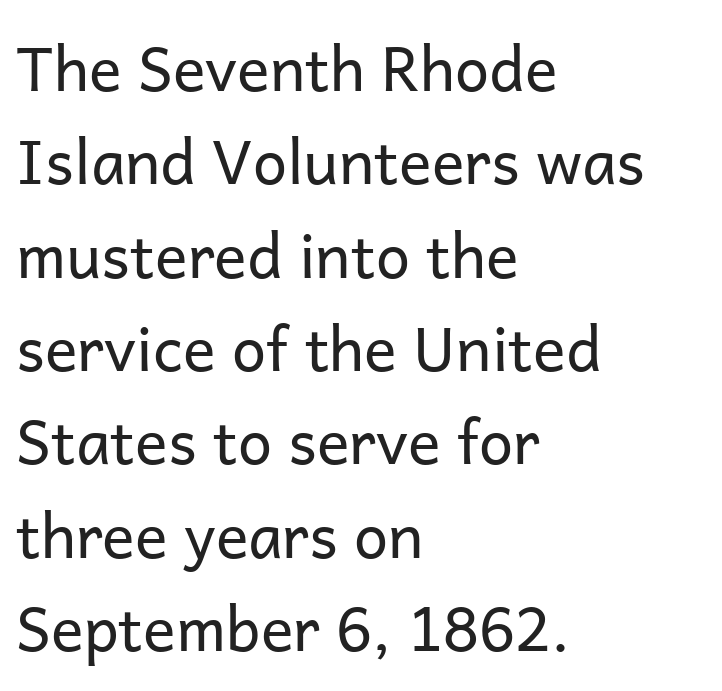
Underlining? Definitely not there. Does extra space separate the letters? No, they use regular spacing. This rendering employs a face without finishing strokes, i.e., a sans-serif. This sample is left-justified, so line endings fall wherever the words run out.
